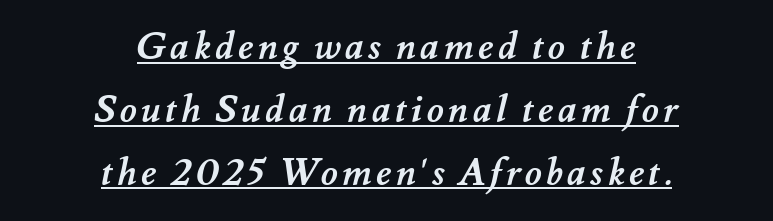
{"bold": "yes", "weight": "semibold", "width": "normal", "stroke_contrast": "medium", "x_height": "small", "monospaced": "no", "underline": "yes", "align": "center", "line_spacing": "normal", "line_spacing_ratio": 1.7, "glyph_px": 37}
